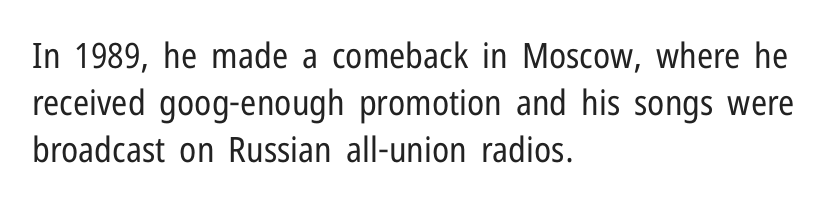
{"serif": "no", "italic": "no", "bold": "no", "weight": "regular", "width": "condensed", "stroke_contrast": "low", "x_height": "medium", "monospaced": "no", "underline": "no", "align": "left", "line_spacing": "normal", "line_spacing_ratio": 1.35, "letter_spacing": "normal", "letter_spacing_em": 0.0, "glyph_px": 35}
